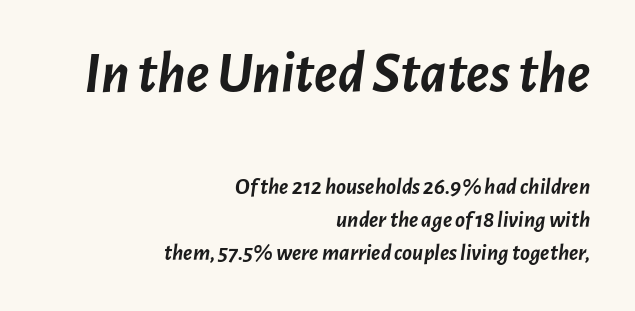
Words appear dense and cohesive because spacing is normal. Think of a printed novel: that variable character pitch is what you see here. The lines are quadded right. Bold? Absolutely — the strokes are thick and heavy. The earlier block is typeset at a bigger size than the later block.
